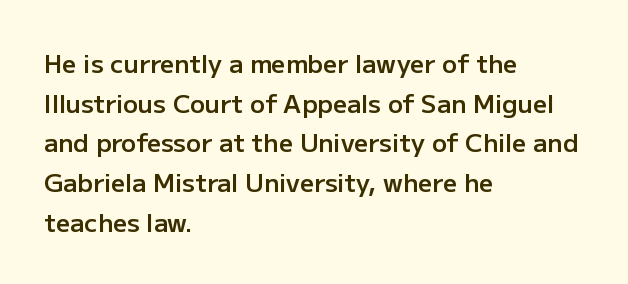
The image shows 25 px text type, upright; set left-aligned, normal line spacing (1.59x), normal letter spacing, not underlined.
